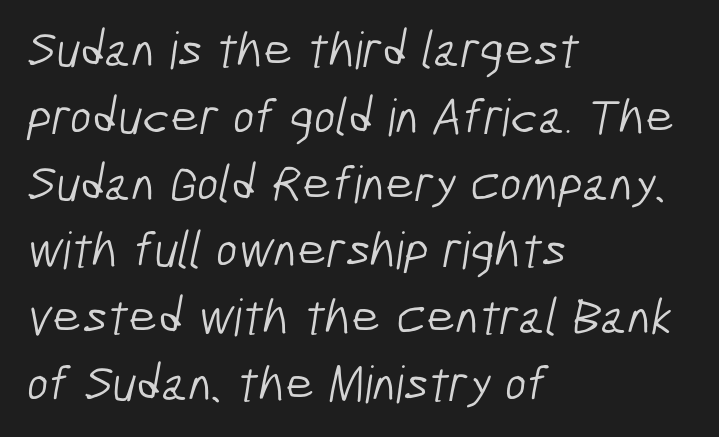
Q: Is the text bold? A: No.
Q: Is the typeface a serif or a sans-serif typeface? A: Sans-serif.
Q: Is the text underlined? A: No.
Q: How is the paragraph aligned? A: Left-aligned.
Q: Is the spacing between letters normal or unusually wide? A: Normal.
Q: Is the spacing between lines tight, normal or loose? A: Normal.
Q: Width (condensed, normal, or wide)? A: Condensed.
Q: Stroke contrast? A: Low.
Q: x-height? A: Medium.
Q: Monospaced? A: No.
